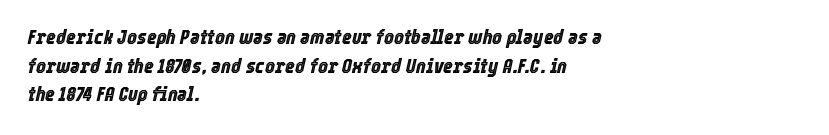
Q: Is the text italic (slanted)? A: Yes, it leans right by about 12 degrees.
Q: Is the text underlined? A: No.
Q: How is the paragraph aligned? A: Left-aligned.
Q: Is the spacing between letters normal or unusually wide? A: Normal.
Q: Is the spacing between lines tight, normal or loose? A: Normal.
